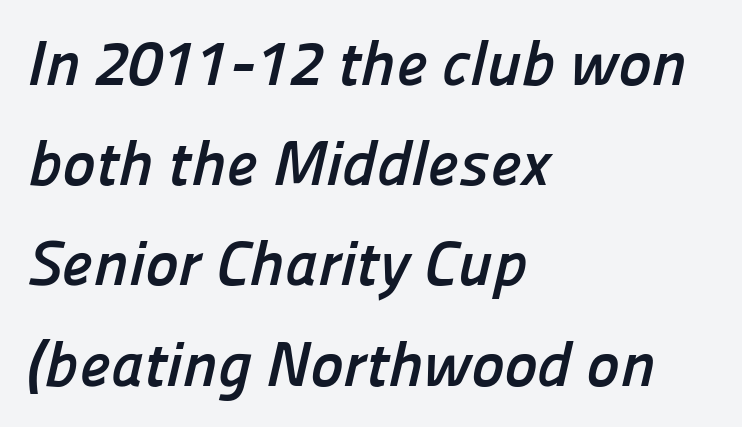
Q: Is the text bold? A: Yes.
Q: Is the typeface a serif or a sans-serif typeface? A: Sans-serif.
Q: Is the text underlined? A: No.
Q: How is the paragraph aligned? A: Left-aligned.
Q: Is the spacing between letters normal or unusually wide? A: Normal.
Q: Is the spacing between lines tight, normal or loose? A: Normal.
Q: Width (condensed, normal, or wide)? A: Normal.
Q: Stroke contrast? A: Low.
Q: x-height? A: Medium.
Q: Monospaced? A: No.
